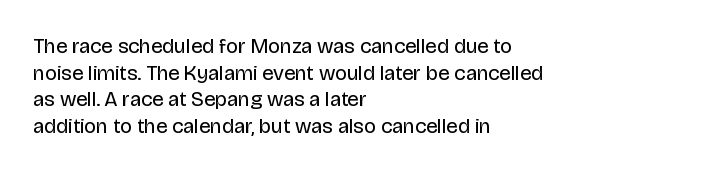
Summary of weight: not heavy and not bold. The vertical gap from one line to the next is medium. The type is set solid horizontally, with unmodified tracking. No italicization has been applied; the sample stays upright. The paragraph shown leans on its left margin. The gap between lines stays unmarked.
